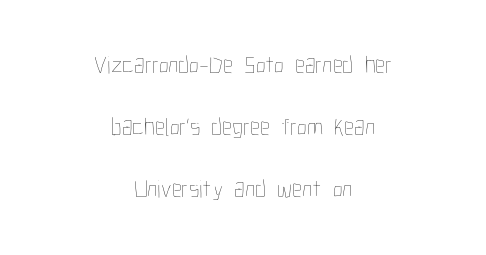
The image shows 25 px text type, upright; set centered, loose line spacing (2.48x), normal letter spacing, not underlined.
